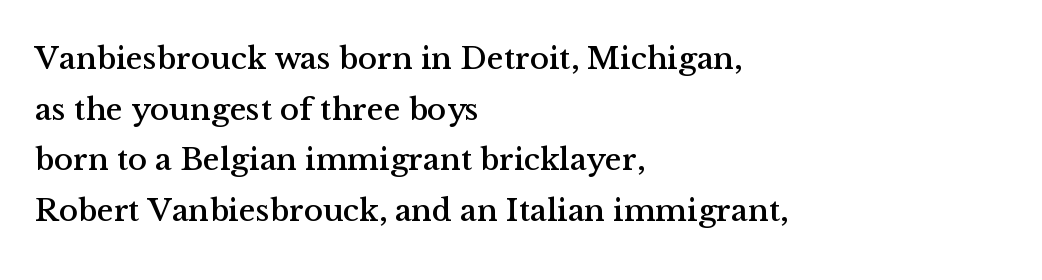
{"serif": "yes", "italic": "no", "width": "normal", "stroke_contrast": "medium", "x_height": "medium", "monospaced": "no", "underline": "no", "align": "left", "line_spacing": "normal", "line_spacing_ratio": 1.58, "letter_spacing": "normal", "letter_spacing_em": 0.0, "glyph_px": 32}
